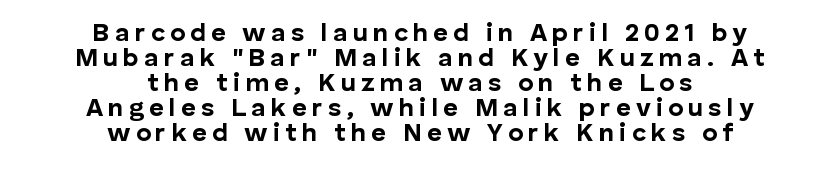
{"italic": "no", "bold": "yes", "underline": "no", "align": "center", "line_spacing": "tight", "line_spacing_ratio": 0.96, "glyph_px": 26}
